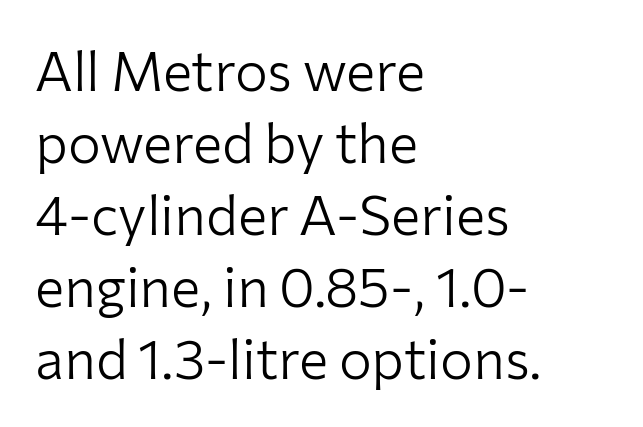
Nope, not italic — everything's standing straight. No word sits above an underline. Each letter keeps its own natural width here, so spacing adapts to shape. Line beginnings align vertically; line endings do not.
